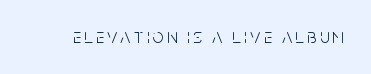
The image shows 20 px text type, upright; set not underlined.
